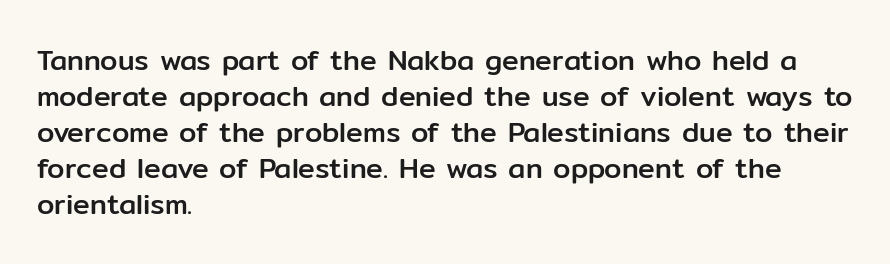
{"serif": "no", "italic": "no", "width": "normal", "stroke_contrast": "low", "x_height": "medium", "monospaced": "no", "underline": "no", "align": "left", "line_spacing": "normal", "line_spacing_ratio": 1.29, "letter_spacing": "normal", "letter_spacing_em": 0.0, "glyph_px": 28}
